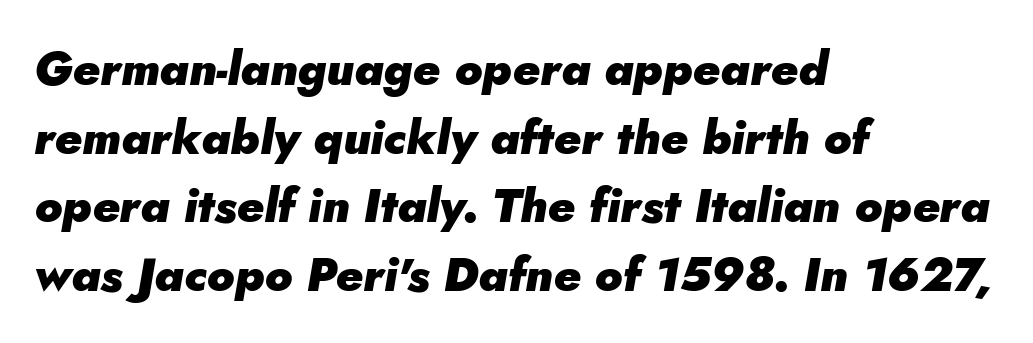
Standard letterfit; no display-style spreading of the glyphs. How heavy is the stroke? Heavy — this is a bold. What's the leading like? Ordinary, nothing unusual. Spacing verdict: proportional, widths tailored to each character. Teacher's note: observe the even left margin — that is flush-left alignment. Quick note: underline off.
